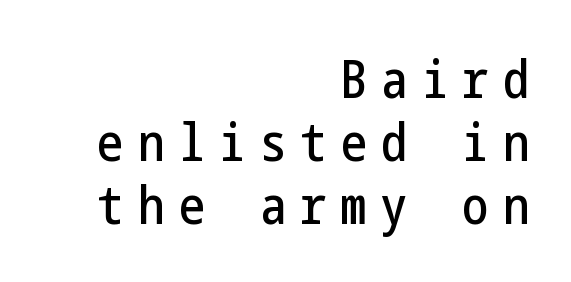
No word sits above an underline. Compared with typical body copy, the letter spacing here is much looser. Does the type have serifs? No, each stem ends abruptly. The type sits square on the baseline with zero lean. Reading down the block, your eye finds every line finishing at a fixed right position.
